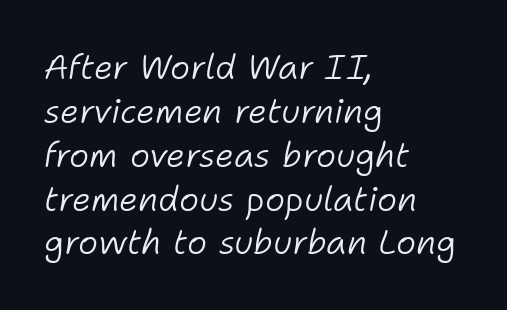
The image shows 34 px light type, italic (leaning right); set left-aligned, normal line spacing (1.29x), normal letter spacing, not underlined; low stroke contrast and a medium x-height.
